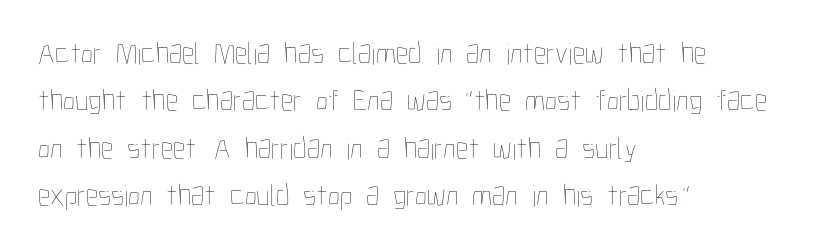
Q: Is the text bold? A: No.
Q: Is the text italic (slanted)? A: No, it is upright.
Q: Is the text underlined? A: No.
Q: How is the paragraph aligned? A: Left-aligned.
Q: Is the spacing between letters normal or unusually wide? A: Normal.
Q: Is the spacing between lines tight, normal or loose? A: Normal.
Q: Width (condensed, normal, or wide)? A: Condensed.
Q: Stroke contrast? A: Low.
Q: x-height? A: Medium.
Q: Monospaced? A: No.
